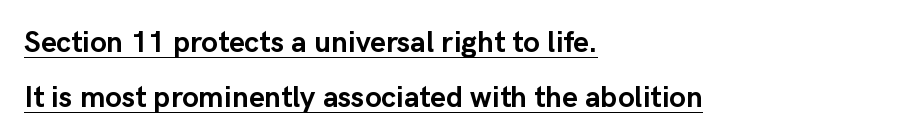
{"serif": "no", "italic": "no", "bold": "yes", "weight": "semibold", "width": "normal", "stroke_contrast": "low", "x_height": "medium", "monospaced": "no", "underline": "yes", "align": "left", "line_spacing_ratio": 1.83, "letter_spacing": "normal", "letter_spacing_em": 0.0, "glyph_px": 30}
